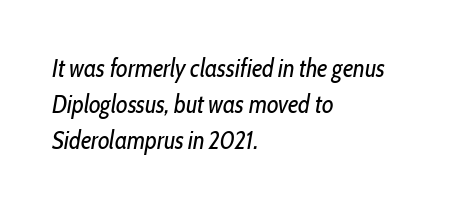
Slant detected: the letters are inclined. Successive baselines arrive at the customary interval. Underline: absent. These lines keep a tight, regular rhythm from letter to letter.
